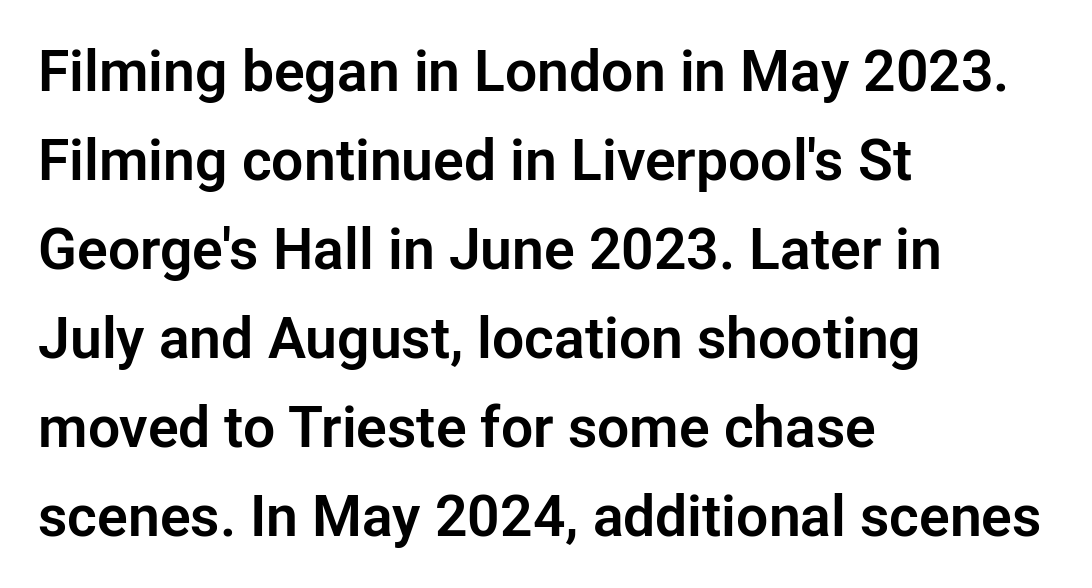
Nope, not italic — everything's standing straight. The letters sit at their default tracking, neither squeezed nor spread. The paragraph has a hard left edge and a soft right edge. A typesetter would call this leading conventional body-copy spacing.
